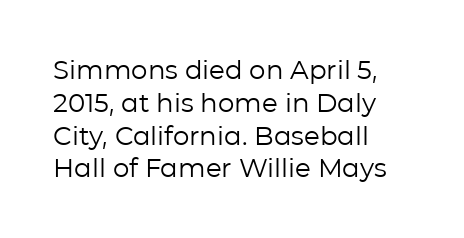
The image shows 26 px text type, upright; set left-aligned, normal line spacing (1.26x), normal letter spacing, not underlined.
